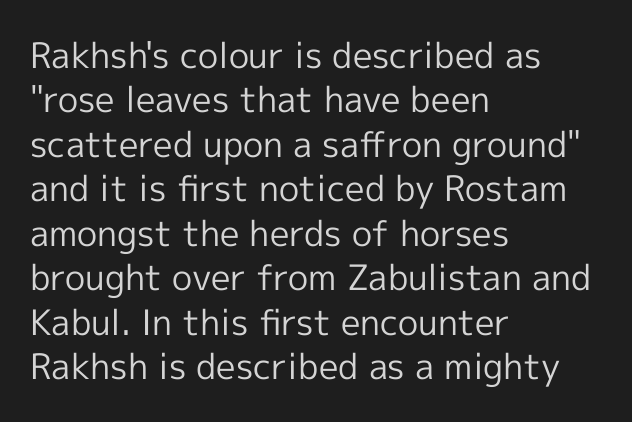
The image shows 35 px regular-weight sans-serif type, upright; set left-aligned, normal line spacing (1.27x), normal letter spacing, not underlined; a medium x-height.
